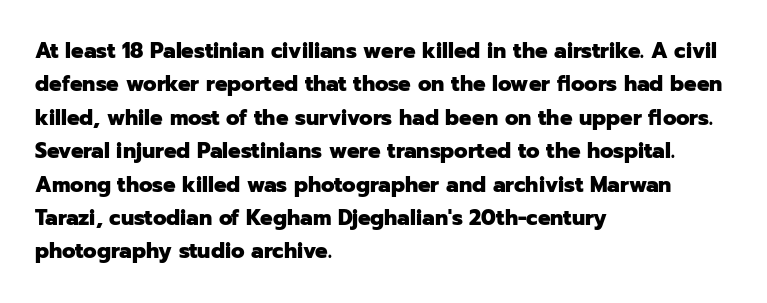
{"italic": "no", "bold": "yes", "underline": "no", "align": "left", "line_spacing": "normal", "line_spacing_ratio": 1.59, "letter_spacing": "normal", "letter_spacing_em": 0.0, "glyph_px": 21}
